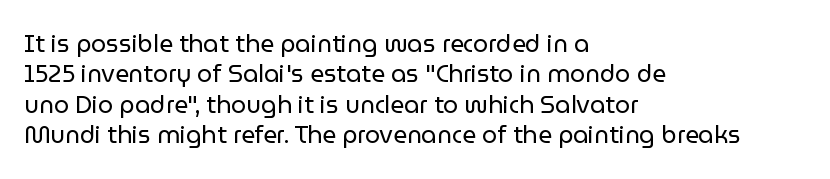
The image shows 24 px text type, upright; set left-aligned, normal line spacing (1.27x), normal letter spacing, not underlined.
